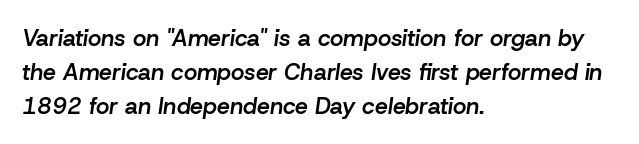
Firm but not heavy-handed strokes: this text is semibold. Does extra space separate the letters? No, they use regular spacing. Line beginnings align vertically; line endings do not. Glance below the letters and you will spot only blank space. Notice how the stems are inclined rather than vertical — that's the hallmark of italics.
